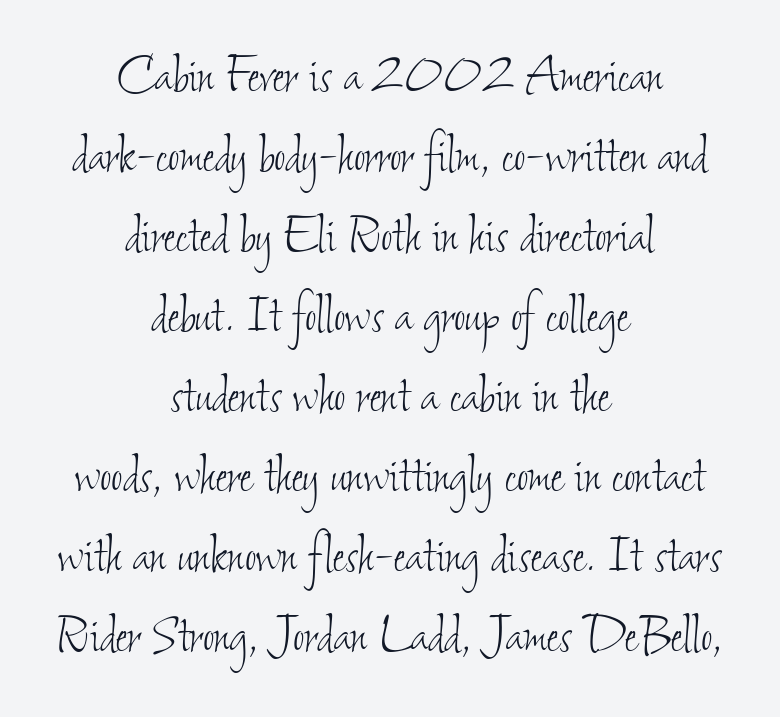
The image shows 62 px thin, condensed type; set centered, normal line spacing (1.29x), normal letter spacing, not underlined; low stroke contrast and a small x-height.
